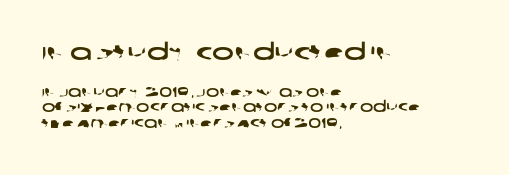
The image shows 23 px text type; set left-aligned, tight line spacing (1.11x), normal letter spacing, not underlined; the first (top) block is 1.64x larger.
